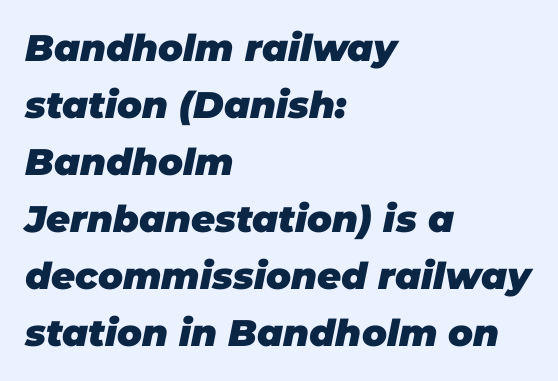
The image shows 37 px heavy type, italic (leaning right); set left-aligned, normal line spacing (1.54x), normal letter spacing, not underlined; low stroke contrast and a large x-height.
